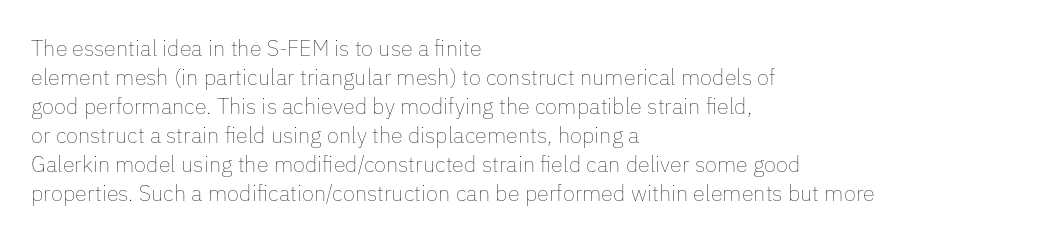
The image shows 22 px text type, upright; set left-aligned, normal line spacing (1.32x), normal letter spacing, not underlined.
